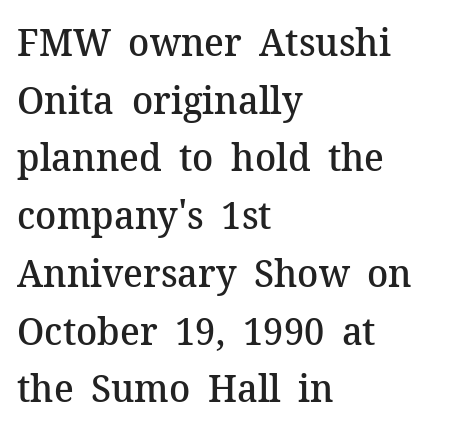
{"serif": "yes", "italic": "no", "bold": "semi", "weight": "semibold", "width": "normal", "stroke_contrast": "medium", "x_height": "medium", "monospaced": "no", "underline": "no", "align": "left", "line_spacing": "normal", "line_spacing_ratio": 1.48, "letter_spacing": "normal", "letter_spacing_em": 0.0, "glyph_px": 39}
